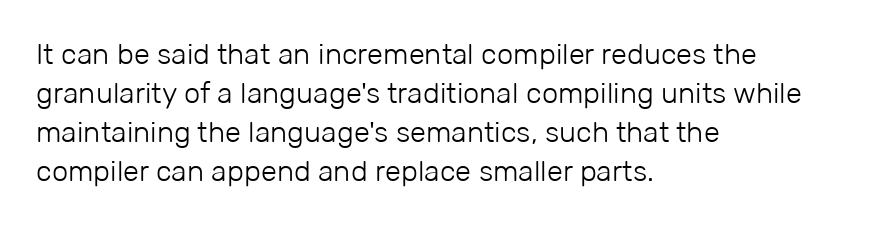
The image shows 29 px light sans-serif type, upright; set left-aligned, normal line spacing (1.34x), normal letter spacing, not underlined; low stroke contrast and a medium x-height.
